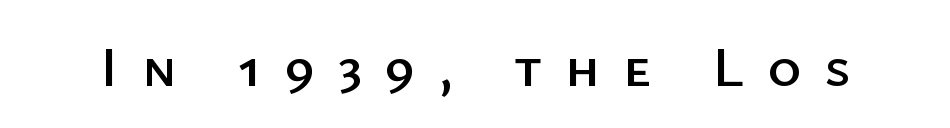
{"serif": "no", "italic": "no", "width": "normal", "stroke_contrast": "low", "x_height": "medium", "monospaced": "no", "underline": "no", "letter_spacing": "wide", "letter_spacing_em": 0.41, "glyph_px": 57}
